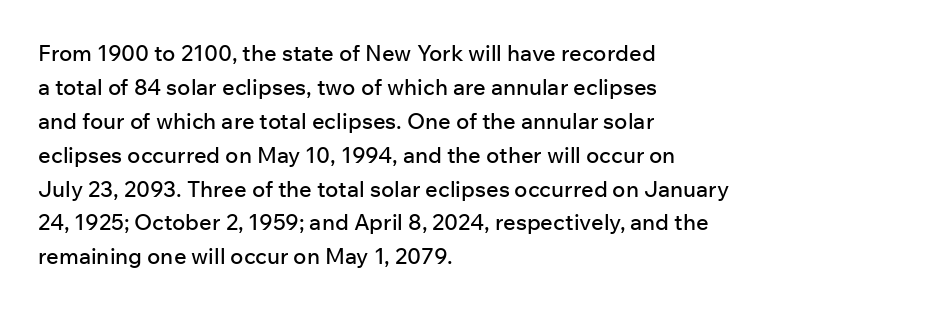
Q: Is the text italic (slanted)? A: No, it is upright.
Q: Is the text underlined? A: No.
Q: How is the paragraph aligned? A: Left-aligned.
Q: Is the spacing between letters normal or unusually wide? A: Normal.
Q: Is the spacing between lines tight, normal or loose? A: Normal.
